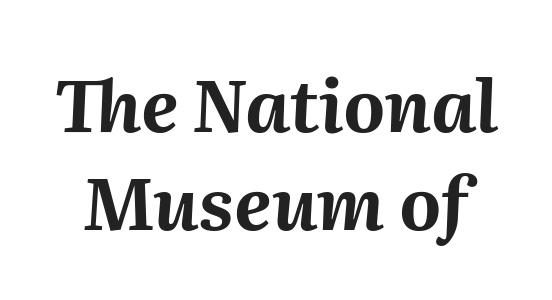
Q: Is the text bold? A: Yes.
Q: Is the text italic (slanted)? A: Yes, it leans right by about 2 degrees.
Q: Is the text underlined? A: No.
Q: Is the spacing between letters normal or unusually wide? A: Normal.
Q: Is the spacing between lines tight, normal or loose? A: Normal.
Q: Width (condensed, normal, or wide)? A: Normal.
Q: Stroke contrast? A: Medium.
Q: x-height? A: Medium.
Q: Monospaced? A: No.
